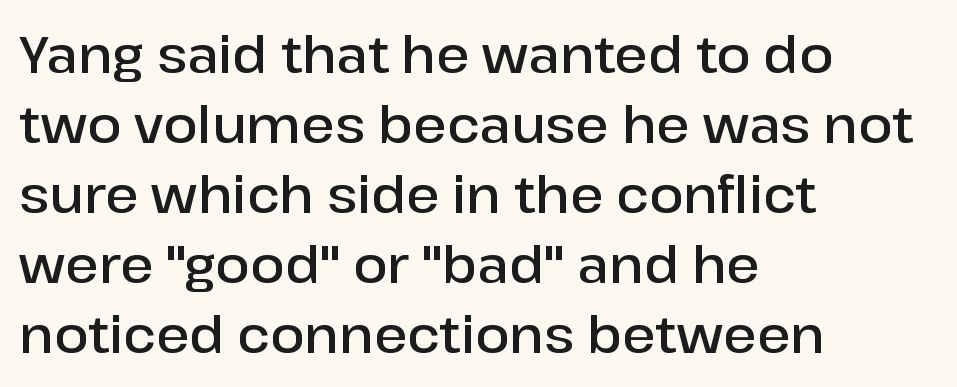
The image shows 50 px semibold sans-serif type, upright; set left-aligned, normal line spacing (1.4x), normal letter spacing, not underlined; low stroke contrast and a medium x-height.
